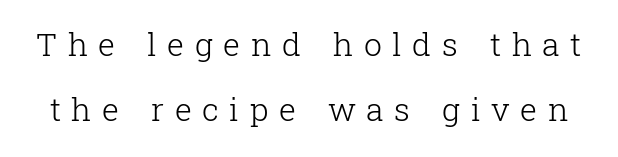
This rendering employs a face with finishing strokes, i.e., a serif. Unmarked baselines from the first word to the last. Do the characters align in a grid? No, the font is proportional. Reading down the column, the eye jumps a long way to each next line. These lines have a slow, spaced-out rhythm from letter to letter.
